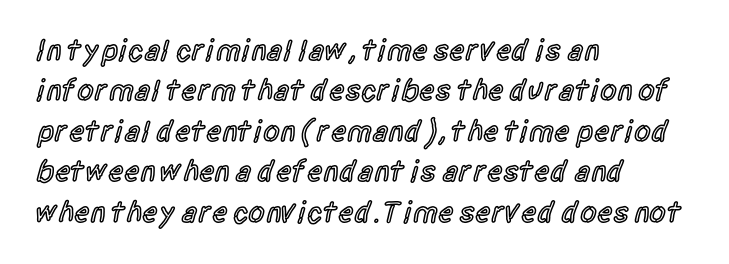
{"serif": "no", "bold": "semi", "weight": "semibold", "width": "condensed", "x_height": "large", "monospaced": "no", "underline": "no", "align": "left", "line_spacing": "normal", "line_spacing_ratio": 1.35, "letter_spacing": "normal", "letter_spacing_em": 0.0, "glyph_px": 30}
